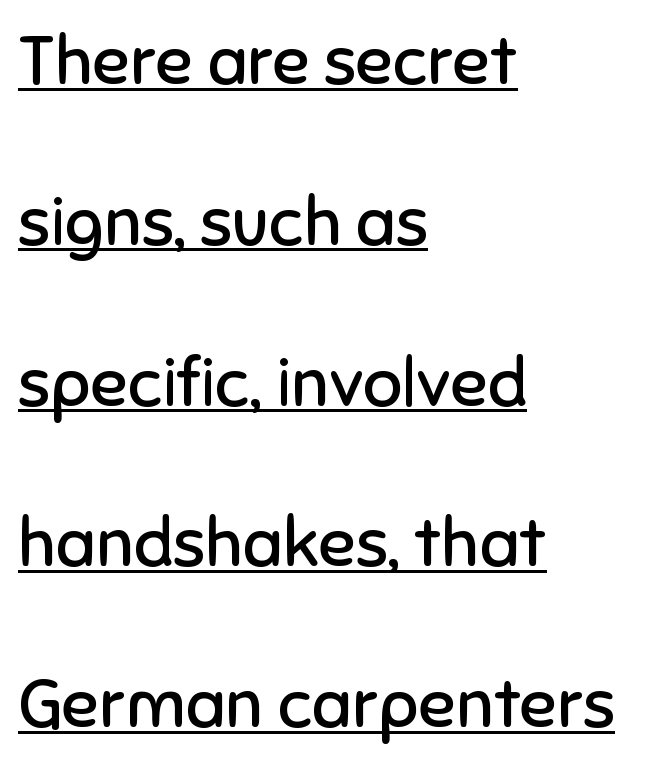
Q: Is the text bold? A: No.
Q: Is the text italic (slanted)? A: No, it is upright.
Q: Is the typeface a serif or a sans-serif typeface? A: Sans-serif.
Q: Is the text underlined? A: Yes.
Q: How is the paragraph aligned? A: Left-aligned.
Q: Is the spacing between letters normal or unusually wide? A: Normal.
Q: Is the spacing between lines tight, normal or loose? A: Loose.
Q: Width (condensed, normal, or wide)? A: Normal.
Q: Stroke contrast? A: Low.
Q: x-height? A: Medium.
Q: Monospaced? A: No.
